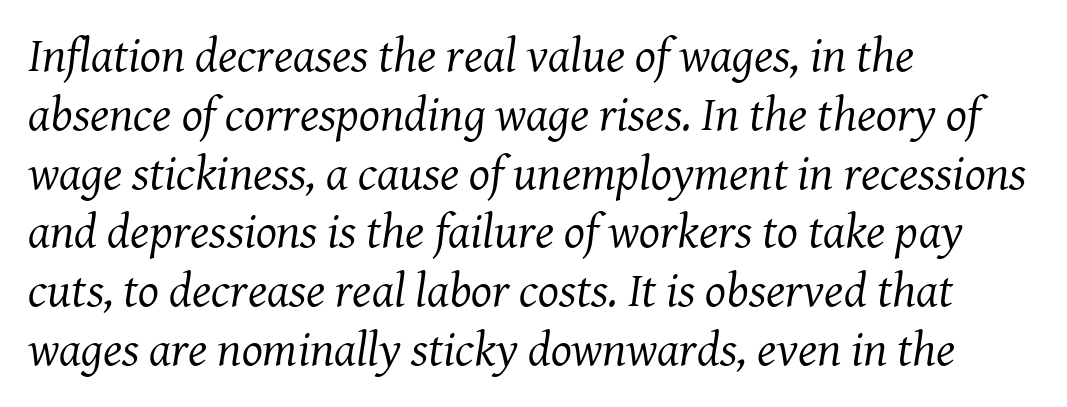
The image shows 49 px regular-weight serif type, italic (leaning right); set left-aligned, line spacing 1.2x, normal letter spacing, not underlined; medium stroke contrast and a medium x-height.
